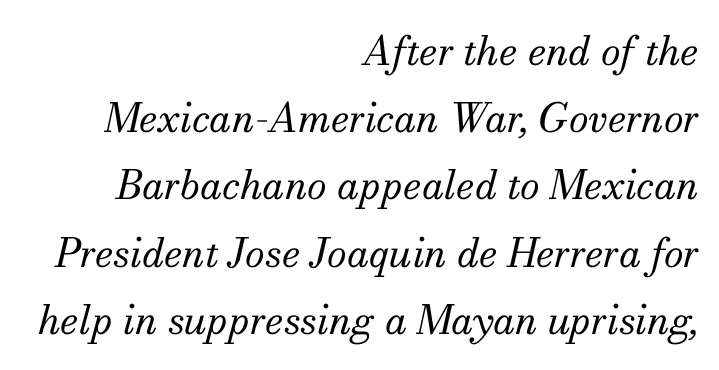
The text block is weighted toward the right margin, trailing off unevenly leftward. Stems here are at most as thick as an everyday book face. Rendered with sloped, italic letterforms. The passage shown is typed in a proportional face where columns would drift. The baseline area is clear.
